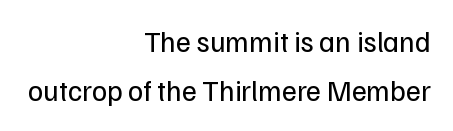
Q: Is the text bold? A: No.
Q: Is the text italic (slanted)? A: No, it is upright.
Q: Is the typeface a serif or a sans-serif typeface? A: Sans-serif.
Q: Is the text underlined? A: No.
Q: How is the paragraph aligned? A: Right-aligned.
Q: Is the spacing between letters normal or unusually wide? A: Normal.
Q: Is the spacing between lines tight, normal or loose? A: Normal.
Q: Width (condensed, normal, or wide)? A: Normal.
Q: Stroke contrast? A: Low.
Q: x-height? A: Medium.
Q: Monospaced? A: No.
